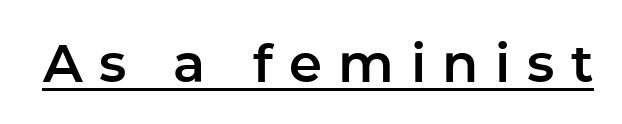
The image shows 53 px sans-serif type, upright; set unusually wide letter spacing (+0.31 em), underlined; low stroke contrast and a medium x-height.
